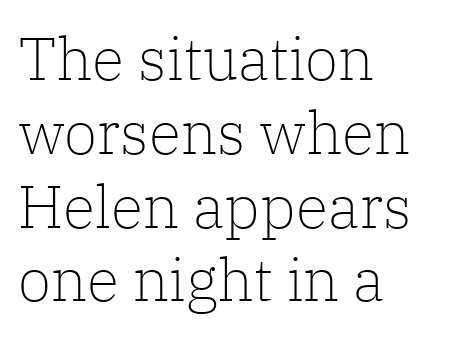
The image shows 60 px light serif type, upright; set left-aligned, line spacing 1.23x, normal letter spacing, not underlined; low stroke contrast and a medium x-height.
